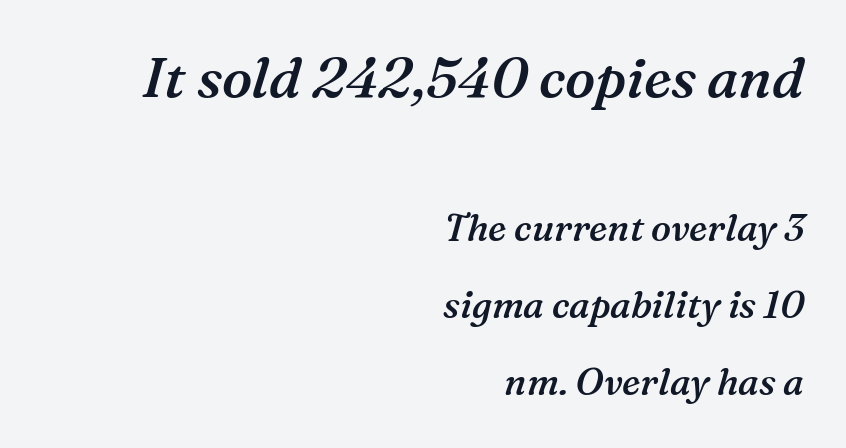
{"serif": "yes", "italic": "yes", "lean": "right", "slant_degrees": 16, "bold": "semi", "weight": "semibold", "width": "normal", "stroke_contrast": "medium", "x_height": "medium", "monospaced": "no", "underline": "no", "align": "right", "line_spacing": "loose", "line_spacing_ratio": 2.09, "letter_spacing": "normal", "letter_spacing_em": 0.0, "larger_block": "first", "size_ratio": 1.51, "glyph_px": 56}
